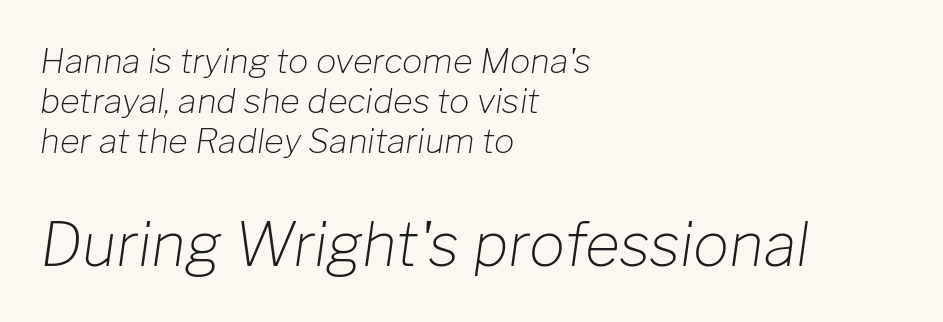
Q: Is the text bold? A: No.
Q: Is the text italic (slanted)? A: Yes, it leans right by about 8 degrees.
Q: Is the text underlined? A: No.
Q: How is the paragraph aligned? A: Left-aligned.
Q: Is the spacing between letters normal or unusually wide? A: Normal.
Q: Which block of text is set in a larger size, the first (top) or the second (bottom)? A: The second (bottom) one.
Q: Width (condensed, normal, or wide)? A: Normal.
Q: Stroke contrast? A: Low.
Q: x-height? A: Medium.
Q: Monospaced? A: No.
